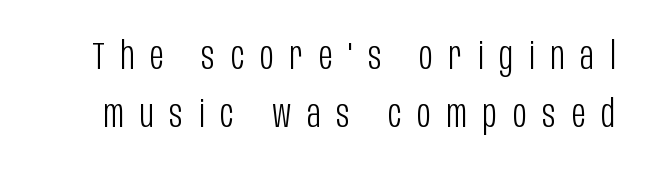
The image shows 38 px light, condensed sans-serif type, upright; set normal line spacing (1.53x), unusually wide letter spacing (+0.42 em), not underlined; low stroke contrast and a large x-height.
